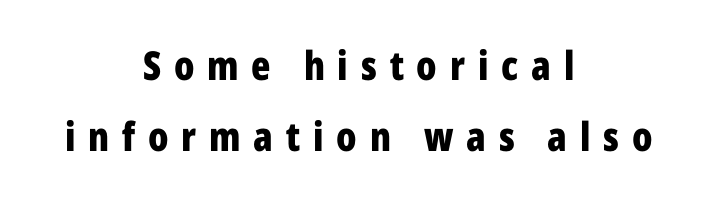
A dark, heavy texture on the line: the type is bold. This sample has the flowing, uneven cadence of proportional lettering. The text block is weighted toward neither margin, spreading evenly from the middle. The characters display no serif detailing; their extremities are plain. Is the letter spacing exaggerated? Yes — the characters are pushed far apart. The glyphs are unaccompanied by any horizontal stroke below them.
